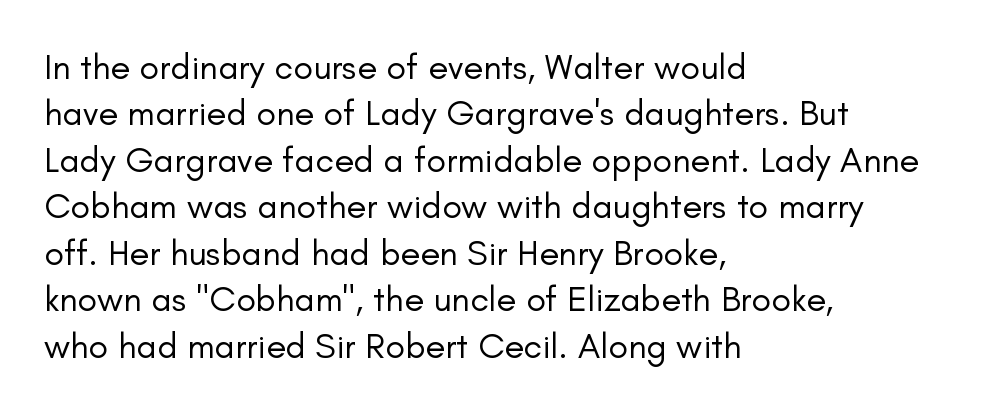
Spacing verdict: proportional, widths tailored to each character. The specimen omits any rule beneath the text block's lines. In CSS terms this would be text-align: left. Nobody touched the tracking dial on this one. What kind of face is this? One without serifs — a sans. If you drew a line through each stem, it would be perfectly vertical.
